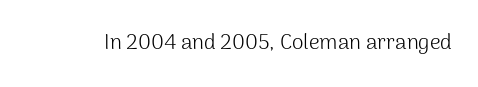
{"italic": "no", "bold": "no", "underline": "no", "letter_spacing": "normal", "letter_spacing_em": 0.0, "glyph_px": 21}
